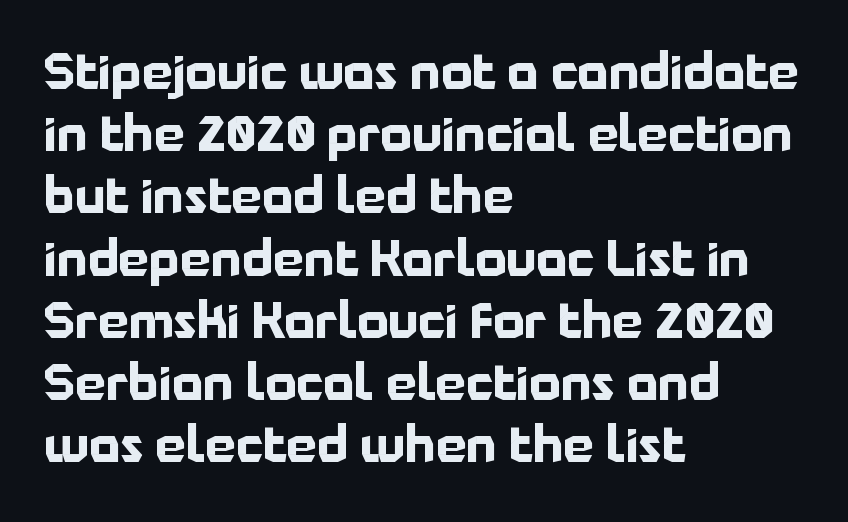
Q: Is the text bold? A: Yes.
Q: Is the text italic (slanted)? A: No, it is upright.
Q: Is the typeface a serif or a sans-serif typeface? A: Sans-serif.
Q: Is the text underlined? A: No.
Q: How is the paragraph aligned? A: Left-aligned.
Q: Is the spacing between letters normal or unusually wide? A: Normal.
Q: Is the spacing between lines tight, normal or loose? A: Normal.
Q: Width (condensed, normal, or wide)? A: Normal.
Q: Stroke contrast? A: Low.
Q: x-height? A: Medium.
Q: Monospaced? A: No.
